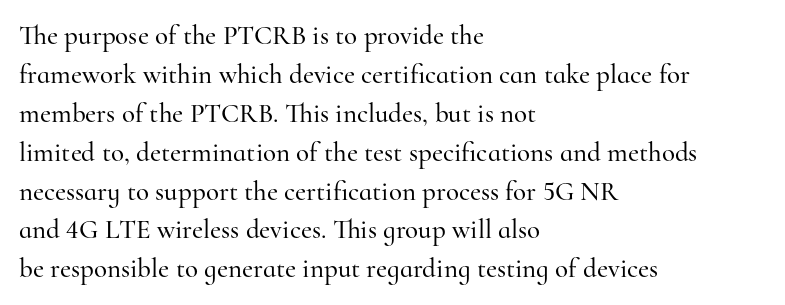
Q: Is the text italic (slanted)? A: No, it is upright.
Q: Is the text underlined? A: No.
Q: How is the paragraph aligned? A: Left-aligned.
Q: Is the spacing between letters normal or unusually wide? A: Normal.
Q: Is the spacing between lines tight, normal or loose? A: Normal.
